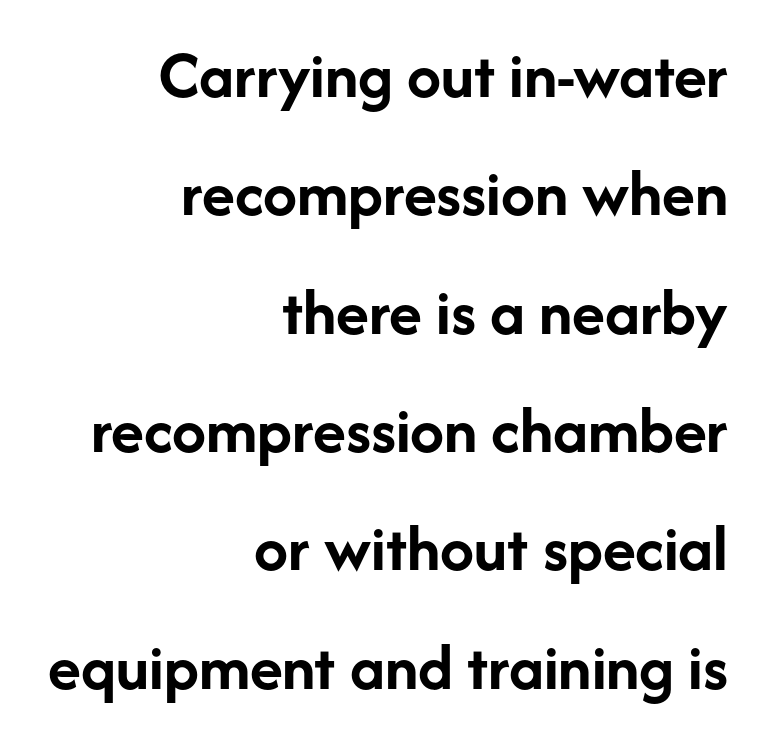
The image shows 68 px semibold sans-serif type, upright; set right-aligned, line spacing 1.74x, normal letter spacing, not underlined; low stroke contrast and a medium x-height.
